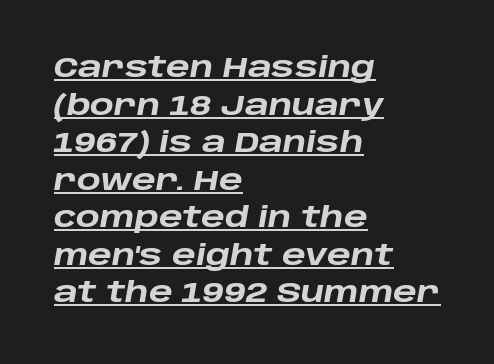
The image shows 28 px heavy, wide type, italic (leaning right); set left-aligned, normal line spacing (1.34x), normal letter spacing, underlined; low stroke contrast and a large x-height.
